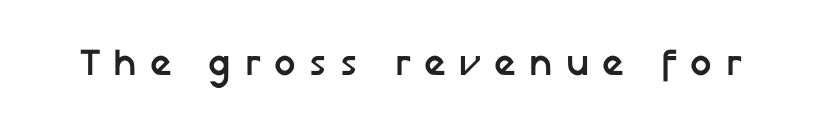
Tracking value appears strongly positive — letters spread wide. The lettering stays uniformly vertical, giving the passage a roman look. These lines are composed in type without serifs. This rendering features lettering with no underline. Weight: bold. Note the varied advance widths — an 'i' is clearly narrower than an 'm'.
